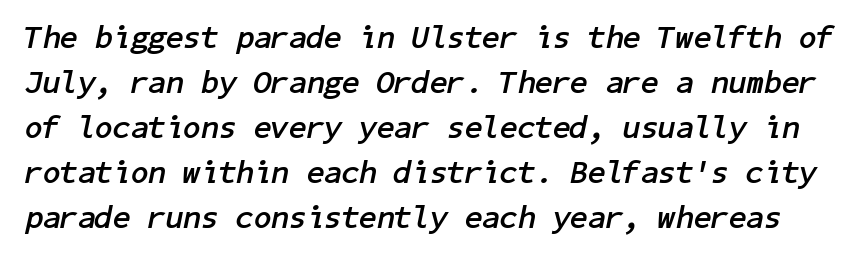
{"italic": "yes", "lean": "right", "slant_degrees": 11, "bold": "yes", "weight": "semibold", "width": "normal", "stroke_contrast": "low", "x_height": "medium", "underline": "no", "line_spacing": "normal", "line_spacing_ratio": 1.41, "letter_spacing": "normal", "letter_spacing_em": 0.0, "glyph_px": 32}
